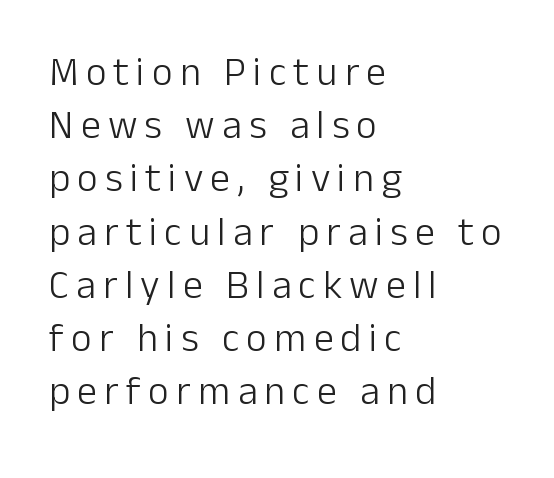
Q: Is the text bold? A: No.
Q: Is the text italic (slanted)? A: No, it is upright.
Q: Is the typeface a serif or a sans-serif typeface? A: Sans-serif.
Q: Is the text underlined? A: No.
Q: How is the paragraph aligned? A: Left-aligned.
Q: Is the spacing between lines tight, normal or loose? A: Normal.
Q: Width (condensed, normal, or wide)? A: Normal.
Q: Stroke contrast? A: Low.
Q: x-height? A: Medium.
Q: Monospaced? A: No.
